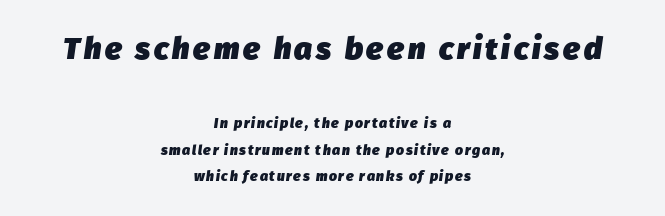
Heft: maximum for text — a bold. The face used here is proportionally spaced, like ordinary book or web type. Visually the block forms a symmetrical silhouette, jagged on both flanks. The text carries the slant typical of an italic or oblique font.
